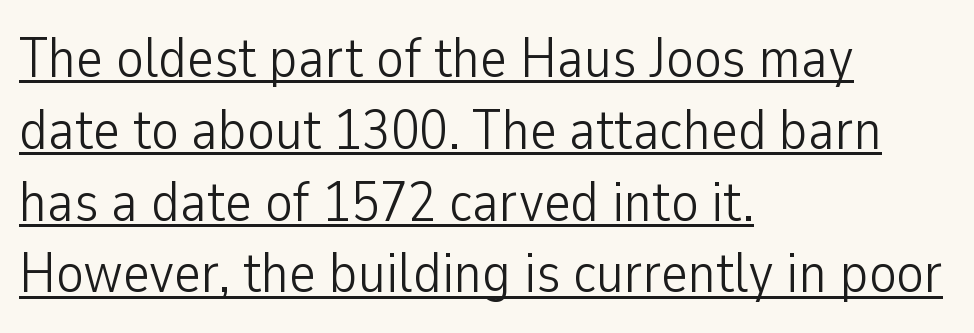
Does a line run under the words? Yes, clearly. Rendered with straight, roman letterforms. Reading down the column, the eye jumps a familiar distance to each next line. Heaviness? Minimal to ordinary, like unemphasized prose.
